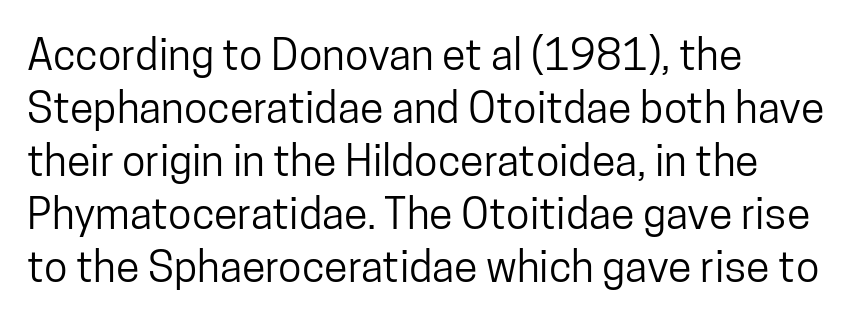
Q: Is the text italic (slanted)? A: No, it is upright.
Q: Is the typeface a serif or a sans-serif typeface? A: Sans-serif.
Q: Is the text underlined? A: No.
Q: How is the paragraph aligned? A: Left-aligned.
Q: Is the spacing between letters normal or unusually wide? A: Normal.
Q: Width (condensed, normal, or wide)? A: Condensed.
Q: Stroke contrast? A: Low.
Q: x-height? A: Medium.
Q: Monospaced? A: No.
